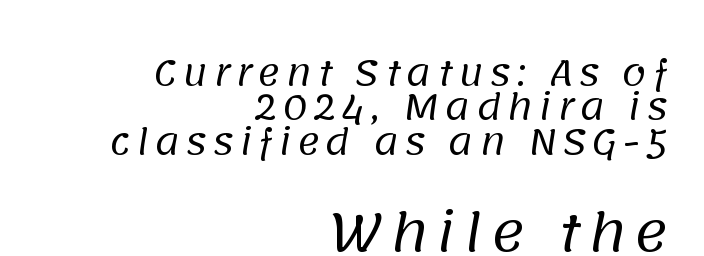
Grotesque or geometric, the face here clearly has no serifs. Think standard paragraph weight, or any step lighter than that. The area under the type is left untouched. Caption: multi-line text, flush right, ragged left. Look at the glyph heights: the lower group is clearly the bigger setting. The space between consecutive lines is stingy.
